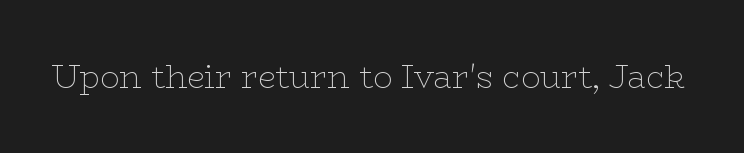
The image shows 32 px thin, wide serif type, upright; set normal letter spacing, not underlined; low stroke contrast and a medium x-height.
